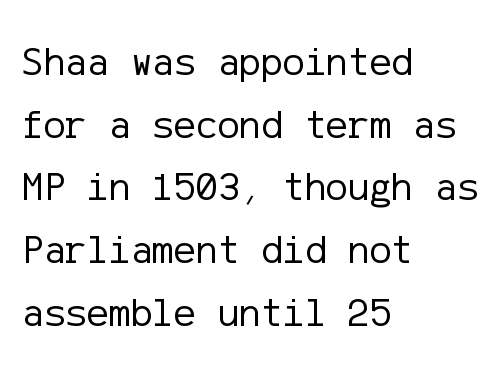
Look at the bottom of the vertical strokes: they stop flat, with no serifs. Is the type heavy? It reads as light-to-regular instead. Is there much room between lines? A standard amount, neither cramped nor airy. Honestly, there is no underline to notice here at all.
